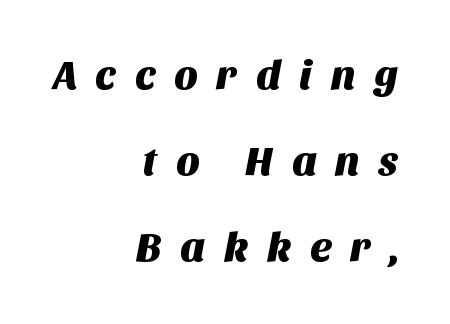
The type is letterspaced generously, with wide tracking. Each row of text sits above clean, open space. The rendering uses natural spacing where letterforms have individual widths. Observe the absence of serifs on each vertical stroke in this sample. The leading is generous, giving the passage an open texture.
